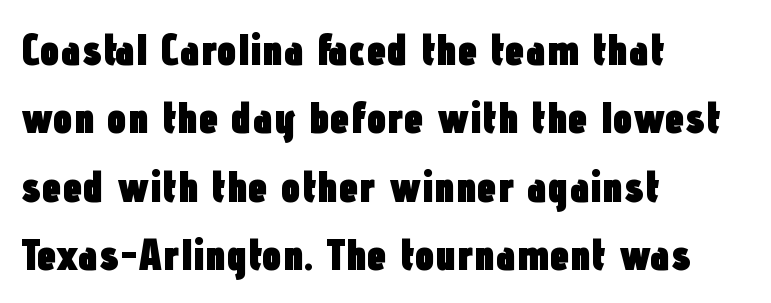
Beneath every word, the page is bare. Do the characters align in a grid? No, the font is proportional. If you measured baseline to baseline, you'd find a middling distance. Strong, thick strokes mark this as bold type. Stroke terminals: plain, sans-serif.
